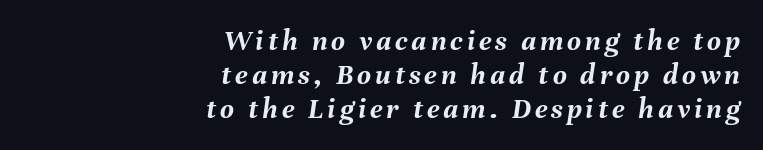
Q: Is the text bold? A: Yes.
Q: Is the text italic (slanted)? A: Yes, it leans right by about 8 degrees.
Q: Is the text underlined? A: No.
Q: How is the paragraph aligned? A: Right-aligned.
Q: Is the spacing between lines tight, normal or loose? A: Tight.
Q: Width (condensed, normal, or wide)? A: Normal.
Q: Stroke contrast? A: Medium.
Q: x-height? A: Medium.
Q: Monospaced? A: No.
